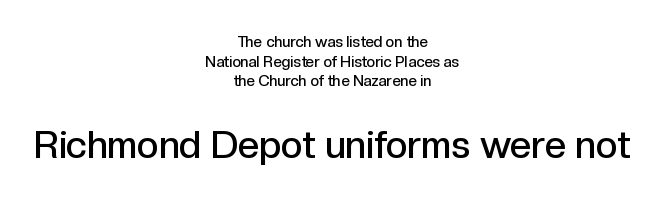
Q: Is the text bold? A: Semi-bold.
Q: Is the text italic (slanted)? A: No, it is upright.
Q: Is the typeface a serif or a sans-serif typeface? A: Sans-serif.
Q: Is the text underlined? A: No.
Q: How is the paragraph aligned? A: Centered.
Q: Is the spacing between letters normal or unusually wide? A: Normal.
Q: Is the spacing between lines tight, normal or loose? A: Normal.
Q: Which block of text is set in a larger size, the first (top) or the second (bottom)? A: The second (bottom) one.
Q: Width (condensed, normal, or wide)? A: Normal.
Q: x-height? A: Medium.
Q: Monospaced? A: No.
